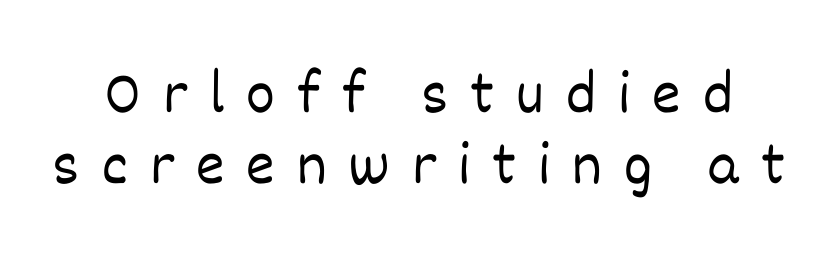
{"italic": "no", "bold": "no", "weight": "light", "width": "normal", "stroke_contrast": "low", "x_height": "large", "monospaced": "no", "underline": "no", "line_spacing_ratio": 1.17, "letter_spacing": "wide", "letter_spacing_em": 0.36, "glyph_px": 61}
